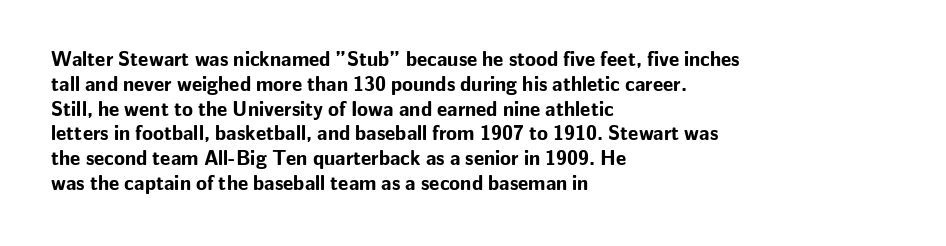
Q: Is the text bold? A: Yes.
Q: Is the text italic (slanted)? A: No, it is upright.
Q: Is the text underlined? A: No.
Q: How is the paragraph aligned? A: Left-aligned.
Q: Is the spacing between letters normal or unusually wide? A: Normal.
